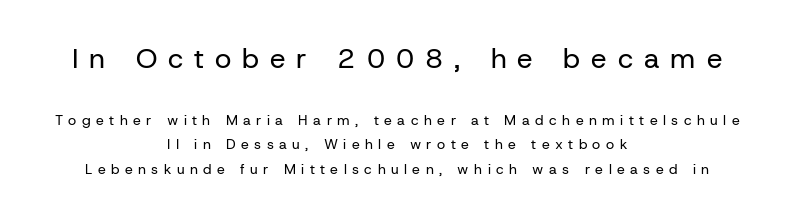
The image shows 28 px regular-weight sans-serif type, upright; set centered, line spacing 1.74x, unusually wide letter spacing (+0.39 em), not underlined; the first (top) block is 2.0x larger; low stroke contrast and a medium x-height.
